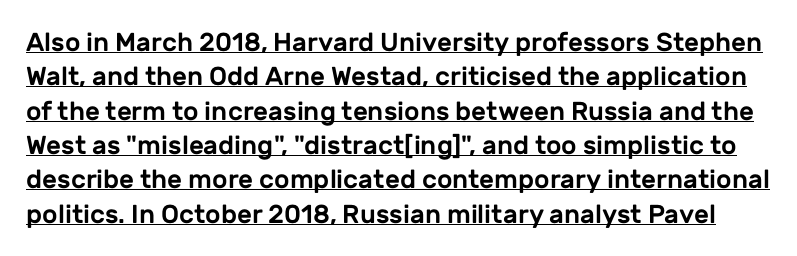
{"italic": "no", "underline": "yes", "line_spacing": "normal", "line_spacing_ratio": 1.32, "letter_spacing": "normal", "letter_spacing_em": 0.0, "glyph_px": 26}
